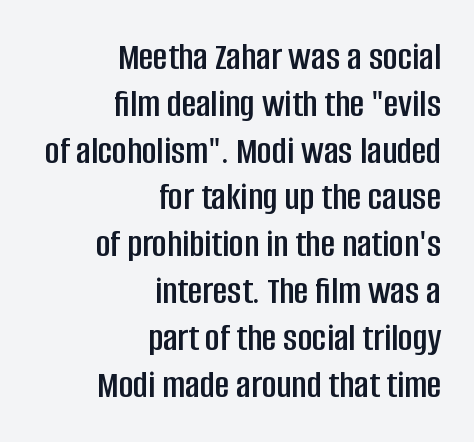
The image shows 40 px condensed sans-serif type, upright; set right-aligned, line spacing 1.17x, normal letter spacing, not underlined; low stroke contrast and a large x-height.
